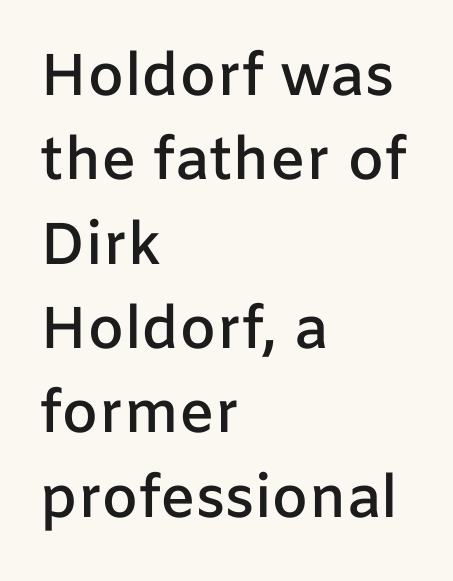
Q: Is the text bold? A: Semi-bold.
Q: Is the text italic (slanted)? A: No, it is upright.
Q: Is the typeface a serif or a sans-serif typeface? A: Sans-serif.
Q: Is the text underlined? A: No.
Q: How is the paragraph aligned? A: Left-aligned.
Q: Is the spacing between letters normal or unusually wide? A: Normal.
Q: Is the spacing between lines tight, normal or loose? A: Normal.
Q: Width (condensed, normal, or wide)? A: Normal.
Q: Stroke contrast? A: Low.
Q: x-height? A: Medium.
Q: Monospaced? A: No.
